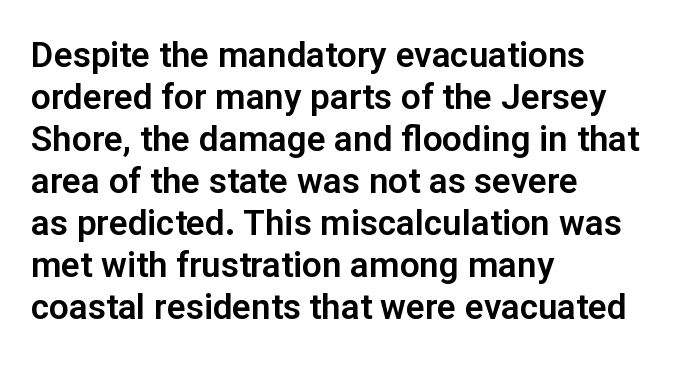
Short and long lines alike share a common starting point at left. The typography opts for an upright posture over an oblique one. Each letter's strokes conclude bluntly, with no projecting serifs. Any mark beneath the type? The region is blank.
